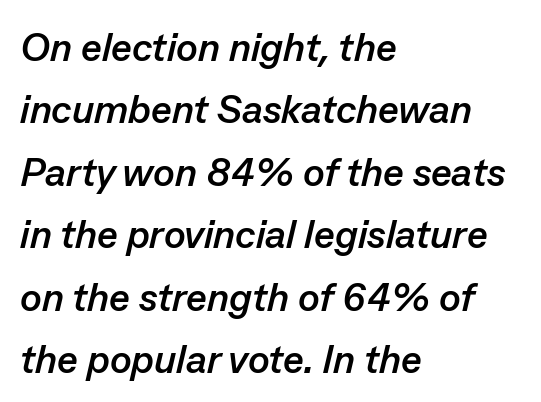
The image shows 40 px semibold type, italic (leaning right); set left-aligned, normal line spacing (1.56x), normal letter spacing, not underlined; low stroke contrast and a medium x-height.
